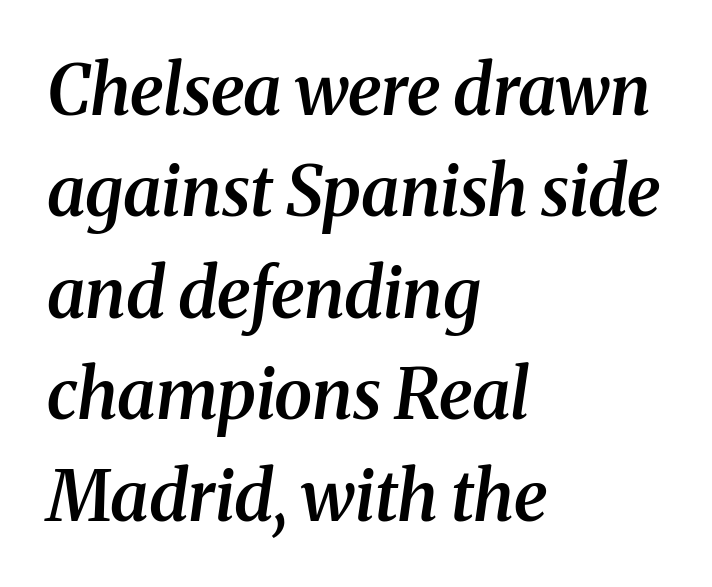
{"serif": "yes", "italic": "yes", "lean": "right", "slant_degrees": 8, "bold": "semi", "weight": "semibold", "width": "normal", "stroke_contrast": "medium", "x_height": "medium", "monospaced": "no", "underline": "no", "align": "left", "line_spacing": "normal", "line_spacing_ratio": 1.47, "letter_spacing": "normal", "letter_spacing_em": 0.0, "glyph_px": 69}
